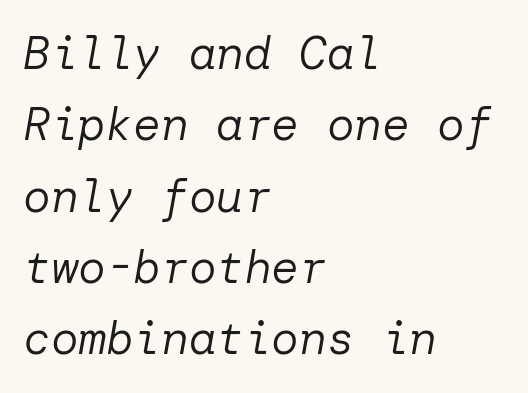
Unmarked baselines from the first word to the last. This sample uses plain, unmodified letter spacing. This sample is left-justified, so line endings fall wherever the words run out. This block has exactly the height ordinary leading produces. Characters are canted at an angle relative to the baseline's perpendicular. Counters stay open thanks to moderate or lighter strokes.
